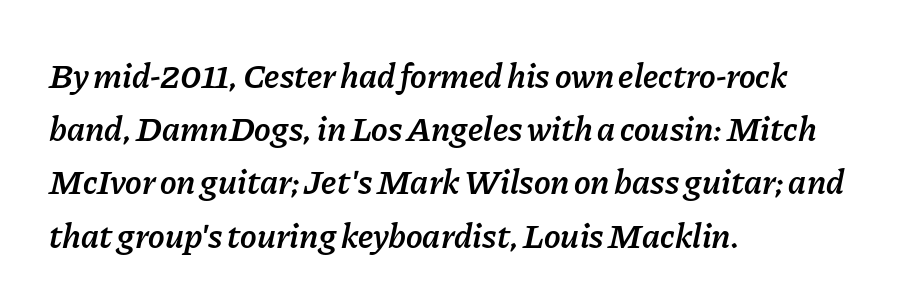
The compositor pushed each line to the left boundary. Varying glyph widths throughout — classic text-font behaviour. The letters are semibold — heavier than regular but short of a full bold. A bare baseline throughout the passage.
